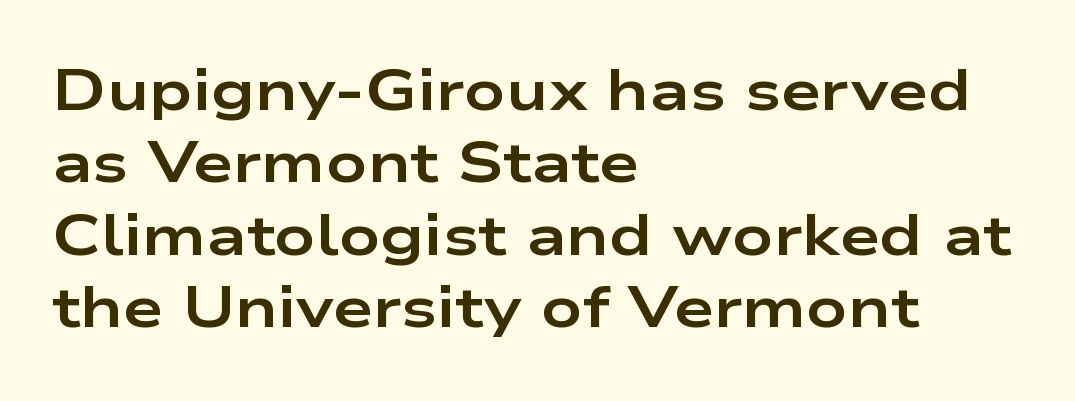
Q: Is the text bold? A: Yes.
Q: Is the text italic (slanted)? A: No, it is upright.
Q: Is the typeface a serif or a sans-serif typeface? A: Sans-serif.
Q: Is the text underlined? A: No.
Q: How is the paragraph aligned? A: Left-aligned.
Q: Is the spacing between letters normal or unusually wide? A: Normal.
Q: Is the spacing between lines tight, normal or loose? A: Normal.
Q: Width (condensed, normal, or wide)? A: Wide.
Q: Stroke contrast? A: Low.
Q: x-height? A: Medium.
Q: Monospaced? A: No.
